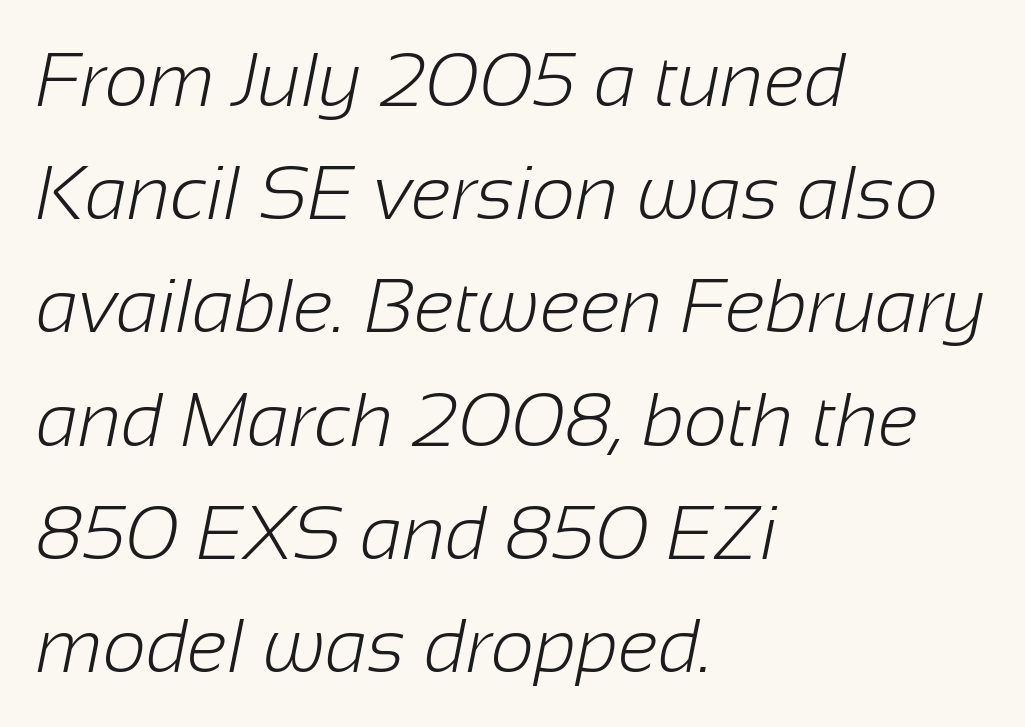
{"serif": "no", "bold": "no", "weight": "light", "width": "normal", "stroke_contrast": "low", "x_height": "medium", "monospaced": "no", "underline": "no", "align": "left", "line_spacing": "normal", "line_spacing_ratio": 1.49, "letter_spacing": "normal", "letter_spacing_em": 0.0, "glyph_px": 76}
